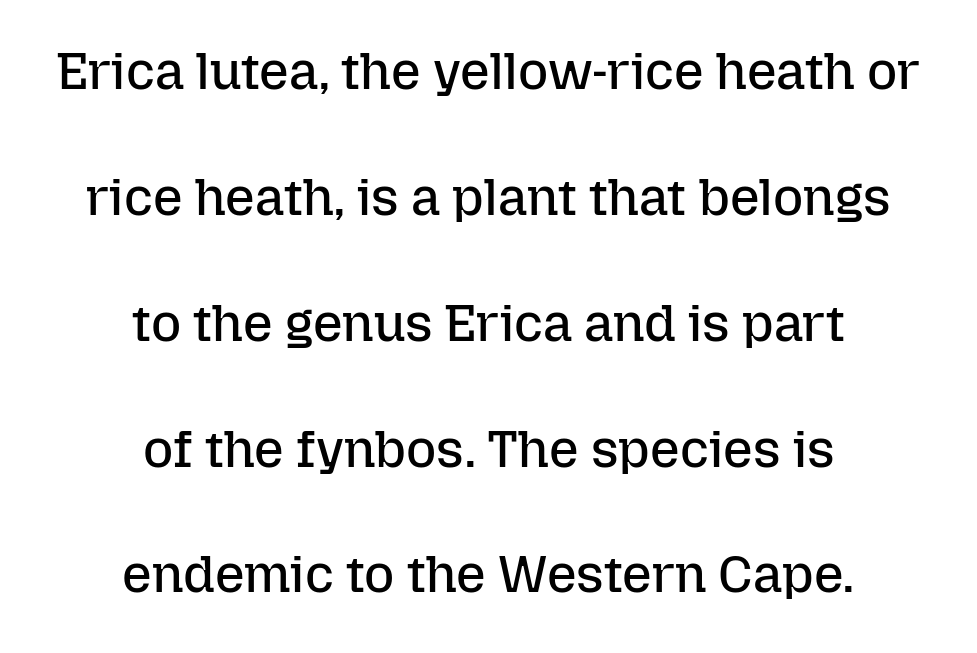
You could call the tracking neutral — neither tight nor loose. Horizontally, the lines are justified to the midpoint only. Notice how the stems are strictly vertical — no italics here. Varying glyph widths throughout — classic text-font behaviour.
